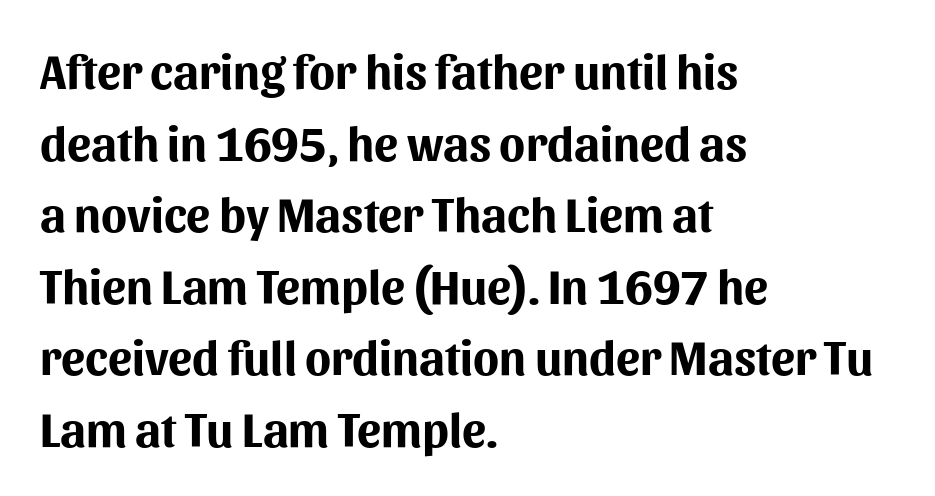
The image shows 48 px bold sans-serif type, upright; set left-aligned, normal line spacing (1.49x), normal letter spacing, not underlined; medium stroke contrast and a medium x-height.
